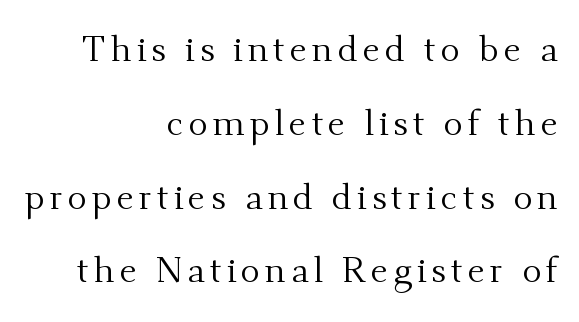
{"serif": "yes", "italic": "no", "bold": "no", "weight": "regular", "width": "normal", "stroke_contrast": "medium", "x_height": "small", "monospaced": "no", "underline": "no", "align": "right", "line_spacing": "loose", "line_spacing_ratio": 2.05, "glyph_px": 36}
